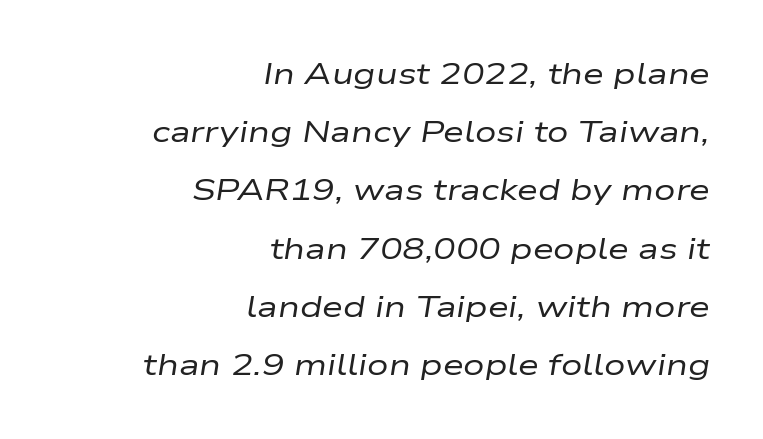
The image shows 30 px regular-weight, wide type, italic (leaning right); set right-aligned, loose line spacing (1.94x), normal letter spacing, not underlined; low stroke contrast and a medium x-height.
